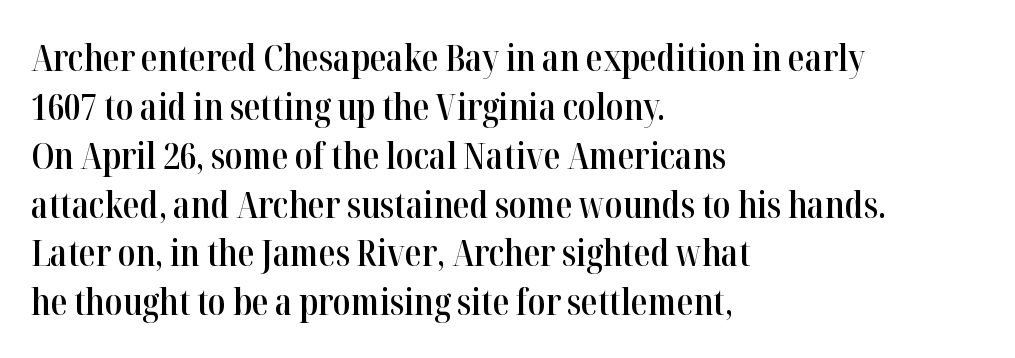
Notice how the passage keeps a crisp vertical edge on the left only. Type without underlining. The strokes are fattened partway — semibold, not bold. Does the type have serifs? Yes, each stem ends in a small foot. The face used here is proportionally spaced, like ordinary book or web type.
